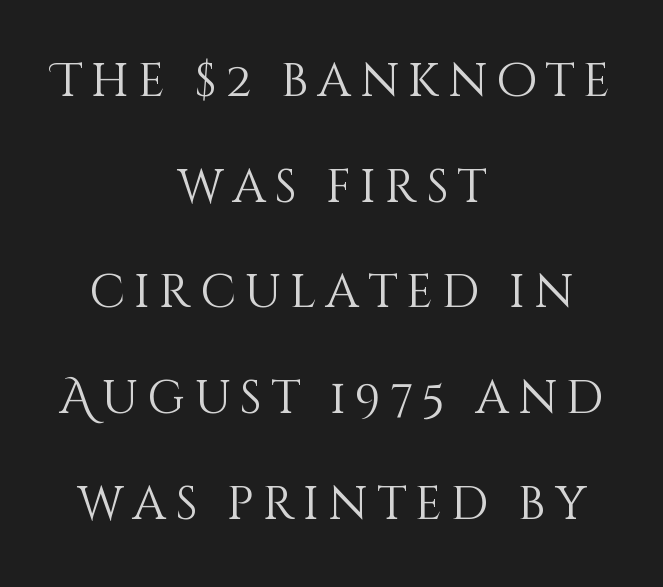
The image shows 47 px light type, upright; set centered, loose line spacing (2.25x), not underlined; medium stroke contrast and a large x-height.
